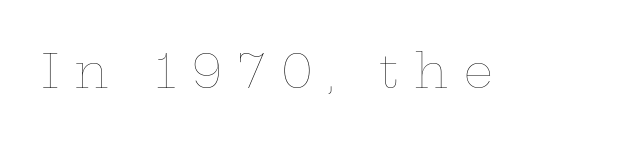
Q: Is the text bold? A: No.
Q: Is the text italic (slanted)? A: No, it is upright.
Q: Is the text underlined? A: No.
Q: Is the spacing between letters normal or unusually wide? A: Unusually wide.
Q: Width (condensed, normal, or wide)? A: Wide.
Q: Stroke contrast? A: Low.
Q: x-height? A: Medium.
Q: Monospaced? A: No.
